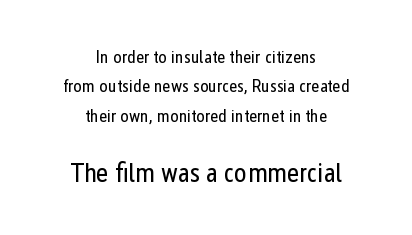
The image shows 27 px text type, upright; set centered, normal line spacing (1.63x), normal letter spacing, not underlined; the second (bottom) block is 1.5x larger.
